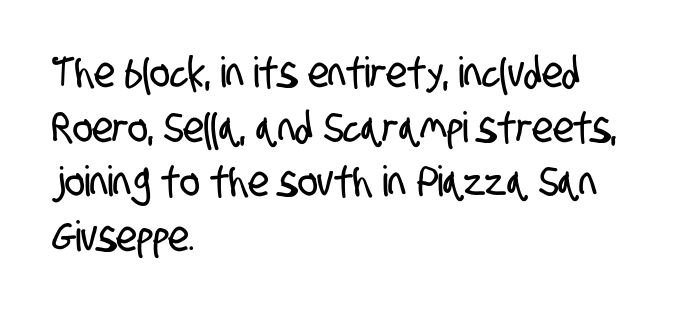
Q: Is the typeface a serif or a sans-serif typeface? A: Sans-serif.
Q: Is the text underlined? A: No.
Q: How is the paragraph aligned? A: Left-aligned.
Q: Is the spacing between letters normal or unusually wide? A: Normal.
Q: Is the spacing between lines tight, normal or loose? A: Normal.
Q: Width (condensed, normal, or wide)? A: Condensed.
Q: Stroke contrast? A: Low.
Q: x-height? A: Large.
Q: Monospaced? A: No.
